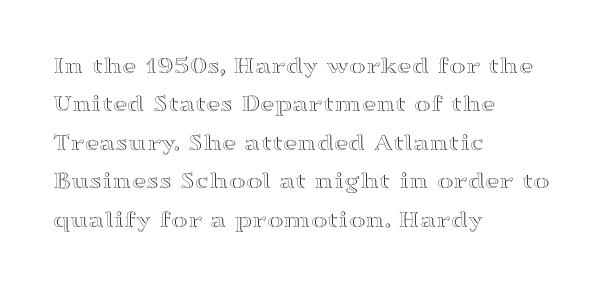
The image shows 25 px text type, upright; set left-aligned, normal line spacing (1.54x), normal letter spacing, not underlined.
